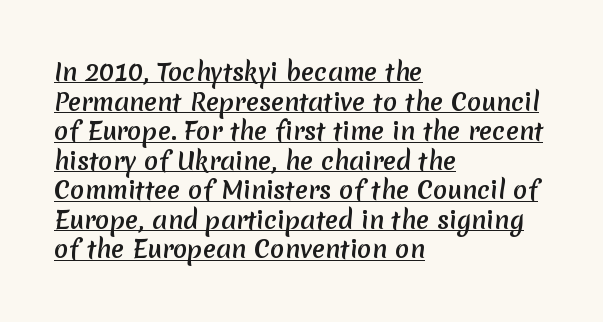
{"bold": "yes", "underline": "yes", "align": "left", "line_spacing_ratio": 1.23, "letter_spacing": "normal", "letter_spacing_em": 0.0, "glyph_px": 24}
